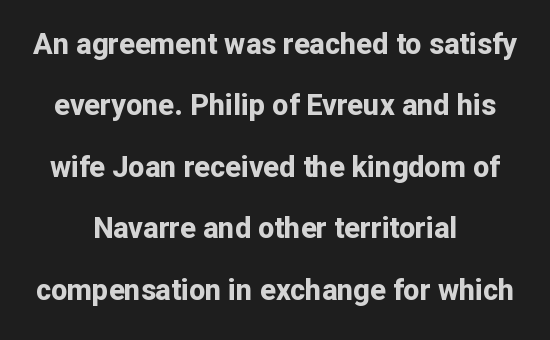
The image shows 29 px bold sans-serif type, upright; set centered, loose line spacing (2.12x), normal letter spacing, not underlined; low stroke contrast and a medium x-height.
